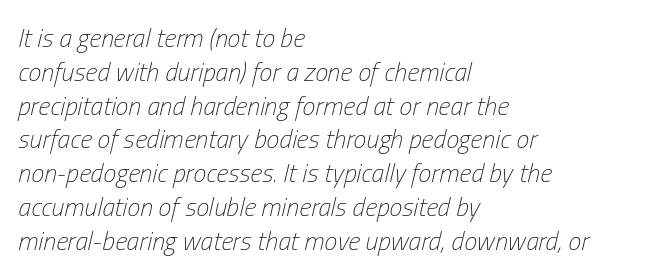
The lettering tilts uniformly, giving the passage an italic look. Check the space under the baseline: it is left empty. Quick note: interline space is typical. Nothing unusual about the tracking: characters are spaced as the font intends. The lines are quadded left.
